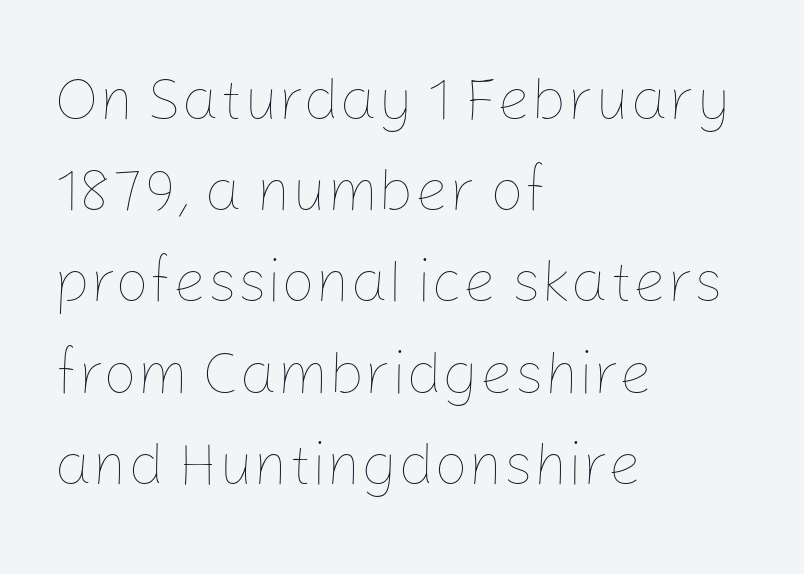
The tracking reads as untouched default to a designer's eye. Does the copy run flush right? No — it runs flush left. Letters rest on an invisible, unmarked baseline. Ascenders rise straight up at ninety degrees. Vertical spacing — default.
